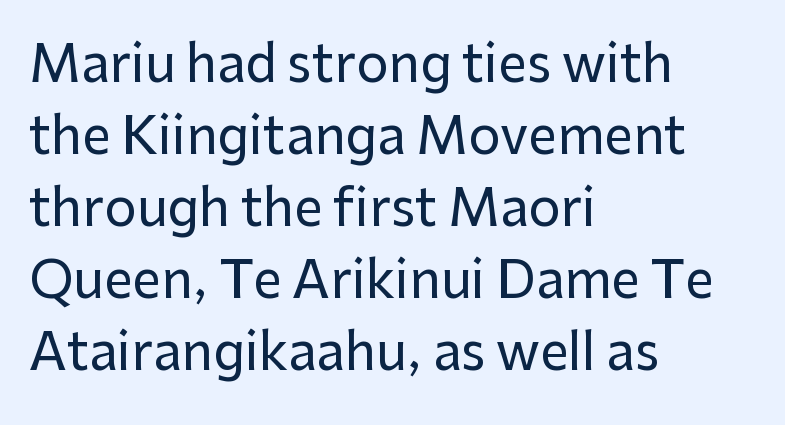
{"serif": "no", "italic": "no", "width": "normal", "stroke_contrast": "low", "x_height": "medium", "monospaced": "no", "underline": "no", "align": "left", "line_spacing": "normal", "line_spacing_ratio": 1.41, "letter_spacing": "normal", "letter_spacing_em": 0.0, "glyph_px": 51}
